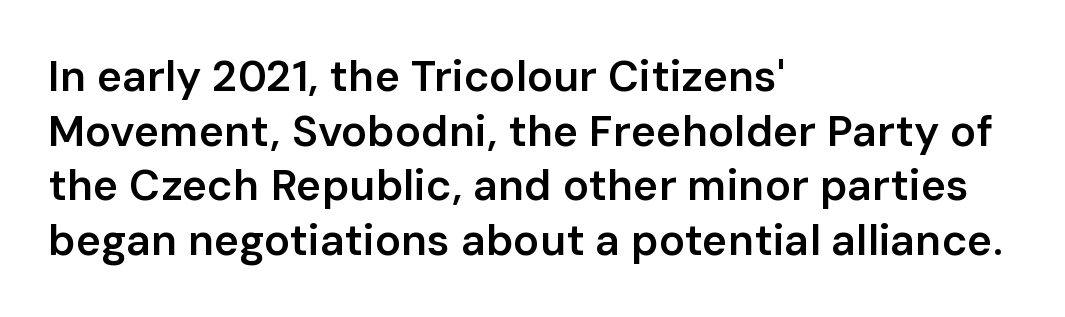
Q: Is the text bold? A: Semi-bold.
Q: Is the text italic (slanted)? A: No, it is upright.
Q: Is the typeface a serif or a sans-serif typeface? A: Sans-serif.
Q: Is the text underlined? A: No.
Q: How is the paragraph aligned? A: Left-aligned.
Q: Is the spacing between letters normal or unusually wide? A: Normal.
Q: Is the spacing between lines tight, normal or loose? A: Normal.
Q: Width (condensed, normal, or wide)? A: Normal.
Q: Stroke contrast? A: Low.
Q: x-height? A: Medium.
Q: Monospaced? A: No.
